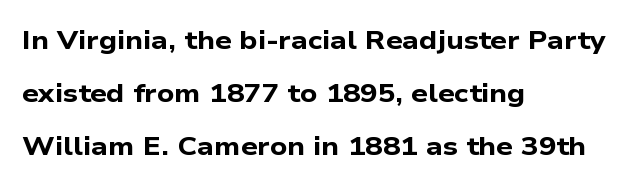
The image shows 26 px bold type; set left-aligned, loose line spacing (2.03x), normal letter spacing, not underlined.
